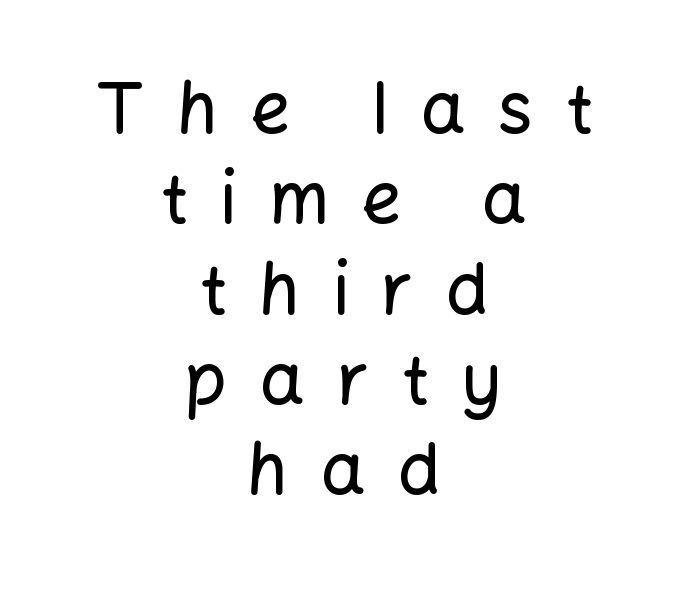
Q: Is the text italic (slanted)? A: No, it is upright.
Q: Is the typeface a serif or a sans-serif typeface? A: Sans-serif.
Q: Is the text underlined? A: No.
Q: How is the paragraph aligned? A: Centered.
Q: Is the spacing between letters normal or unusually wide? A: Unusually wide.
Q: Is the spacing between lines tight, normal or loose? A: Normal.
Q: Width (condensed, normal, or wide)? A: Normal.
Q: Stroke contrast? A: Low.
Q: x-height? A: Medium.
Q: Monospaced? A: No.
